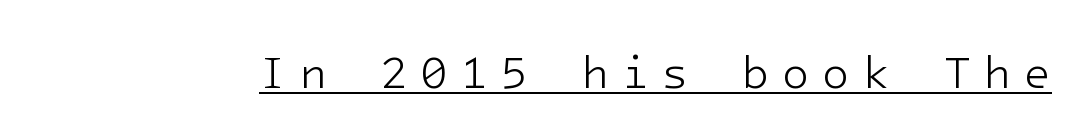
Q: Is the text bold? A: No.
Q: Is the text italic (slanted)? A: No, it is upright.
Q: Is the typeface a serif or a sans-serif typeface? A: Sans-serif.
Q: Is the text underlined? A: Yes.
Q: Is the spacing between letters normal or unusually wide? A: Unusually wide.
Q: Width (condensed, normal, or wide)? A: Normal.
Q: Stroke contrast? A: Low.
Q: x-height? A: Medium.
